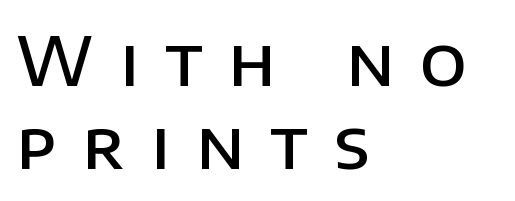
Q: Is the text bold? A: Semi-bold.
Q: Is the text italic (slanted)? A: No, it is upright.
Q: Is the typeface a serif or a sans-serif typeface? A: Sans-serif.
Q: Is the text underlined? A: No.
Q: How is the paragraph aligned? A: Left-aligned.
Q: Is the spacing between letters normal or unusually wide? A: Unusually wide.
Q: Width (condensed, normal, or wide)? A: Normal.
Q: Stroke contrast? A: Low.
Q: x-height? A: Large.
Q: Monospaced? A: No.
